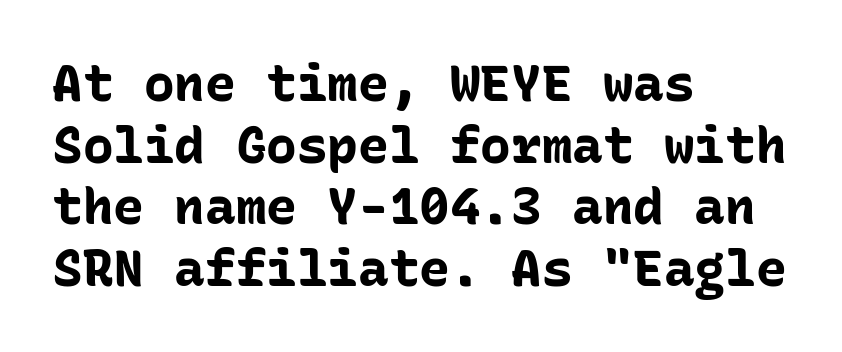
Q: Is the text bold? A: Yes.
Q: Is the text italic (slanted)? A: No, it is upright.
Q: Is the typeface a serif or a sans-serif typeface? A: Sans-serif.
Q: Is the text underlined? A: No.
Q: How is the paragraph aligned? A: Left-aligned.
Q: Is the spacing between letters normal or unusually wide? A: Normal.
Q: Width (condensed, normal, or wide)? A: Normal.
Q: Stroke contrast? A: Low.
Q: x-height? A: Medium.
Q: Monospaced? A: Yes.
